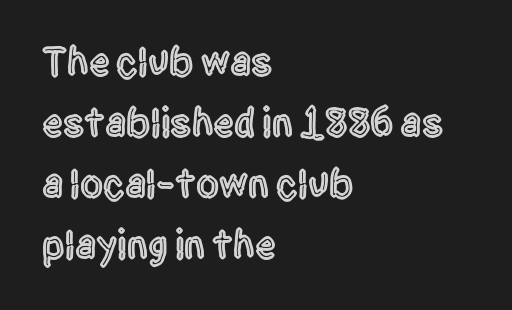
Is this a fixed-width face? No — the glyphs have proportional, varying widths. Typographically, this falls in the sans-serif category. The letters stand straight up with perfectly vertical stems. Line beginnings align vertically; line endings do not. Compared with typical body copy, the letter spacing here is the same. The passage shown stacks its lines at a standard gap.
